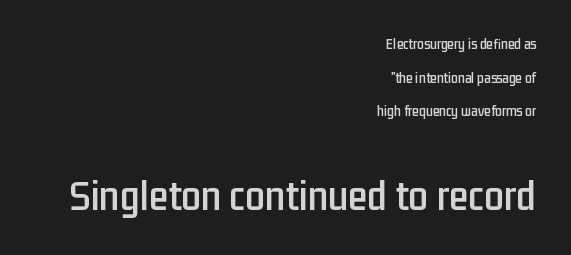
Q: Is the text italic (slanted)? A: No, it is upright.
Q: Is the typeface a serif or a sans-serif typeface? A: Sans-serif.
Q: Is the text underlined? A: No.
Q: How is the paragraph aligned? A: Right-aligned.
Q: Is the spacing between letters normal or unusually wide? A: Normal.
Q: Is the spacing between lines tight, normal or loose? A: Loose.
Q: Which block of text is set in a larger size, the first (top) or the second (bottom)? A: The second (bottom) one.
Q: Width (condensed, normal, or wide)? A: Condensed.
Q: Stroke contrast? A: Low.
Q: x-height? A: Medium.
Q: Monospaced? A: No.
